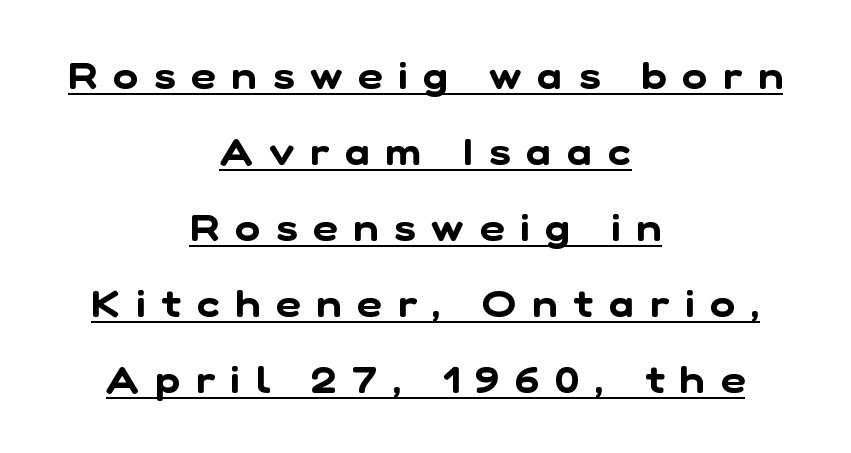
The tracking reads as deliberately expanded to a designer's eye. The designer dialed line spacing up above the default. A baseline rule has been typeset under these characters. Character widths vary here, with narrow letters taking less room than wide ones. In terms of letterform style, serifs are entirely absent. These lines are centered, leaving both edges ragged.
